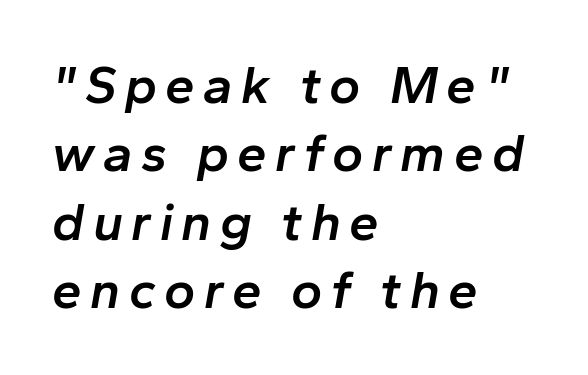
The image shows 53 px semibold type, italic (leaning right); set left-aligned, normal line spacing (1.29x), not underlined; low stroke contrast and a medium x-height.
